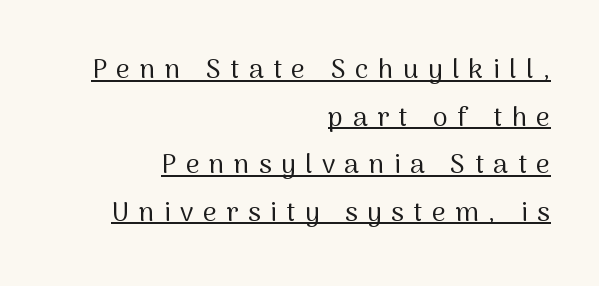
The image shows 27 px text type, upright; set right-aligned, line spacing 1.76x, unusually wide letter spacing (+0.35 em), underlined.
